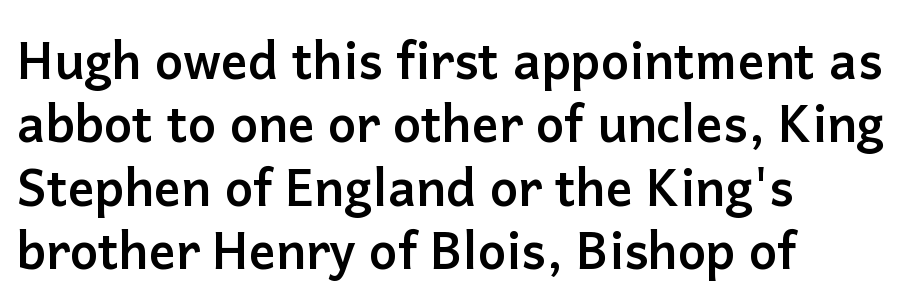
{"serif": "no", "italic": "no", "bold": "yes", "weight": "semibold", "width": "normal", "stroke_contrast": "low", "x_height": "medium", "monospaced": "no", "underline": "no", "align": "left", "line_spacing": "normal", "line_spacing_ratio": 1.27, "letter_spacing": "normal", "letter_spacing_em": 0.0, "glyph_px": 50}
